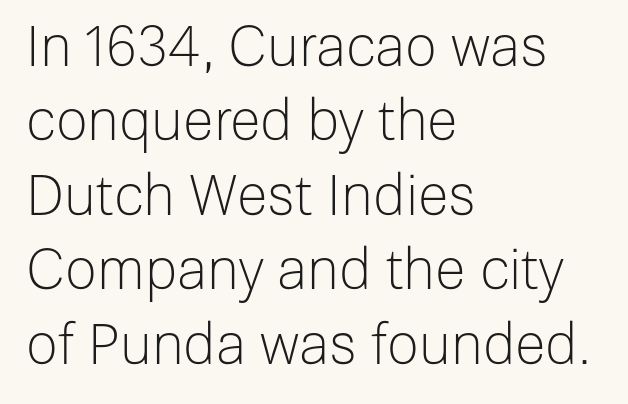
Horizontal alignment here is leftward, the default for most running prose. Compared with typical body copy, the letter spacing here is the same. Does the type have serifs? No, each stem ends abruptly. Note the varied advance widths — an 'i' is clearly narrower than an 'm'. The vertical gap from one line to the next is medium.
